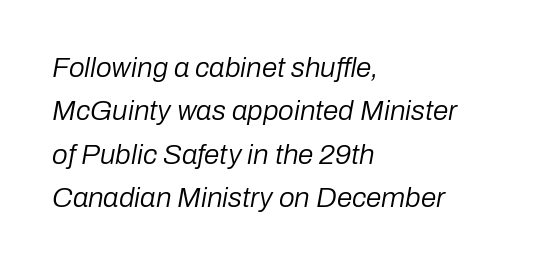
The image shows 28 px regular-weight type, italic (leaning right); set left-aligned, normal line spacing (1.55x), normal letter spacing, not underlined; low stroke contrast and a medium x-height.
